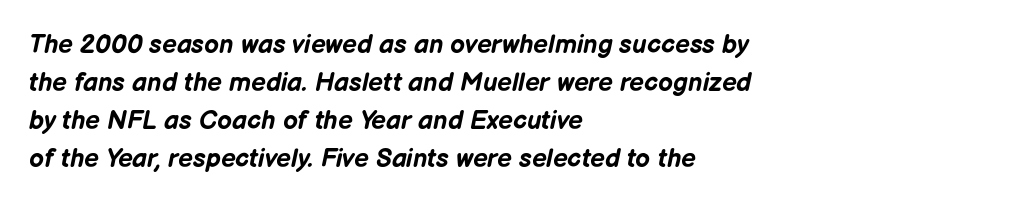
Yep, that's italic — everything's leaning. Normally led — the rows are evenly, conventionally spaced. The letterforms sit shoulder to shoulder at normal distance. These lines stack with their left ends in a neat column. Underlining? Definitely not there.
